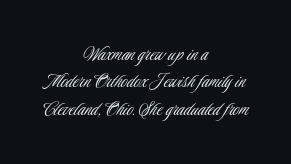
{"bold": "no", "underline": "no", "align": "center", "line_spacing": "normal", "line_spacing_ratio": 1.25, "letter_spacing": "normal", "letter_spacing_em": 0.0, "glyph_px": 22}
